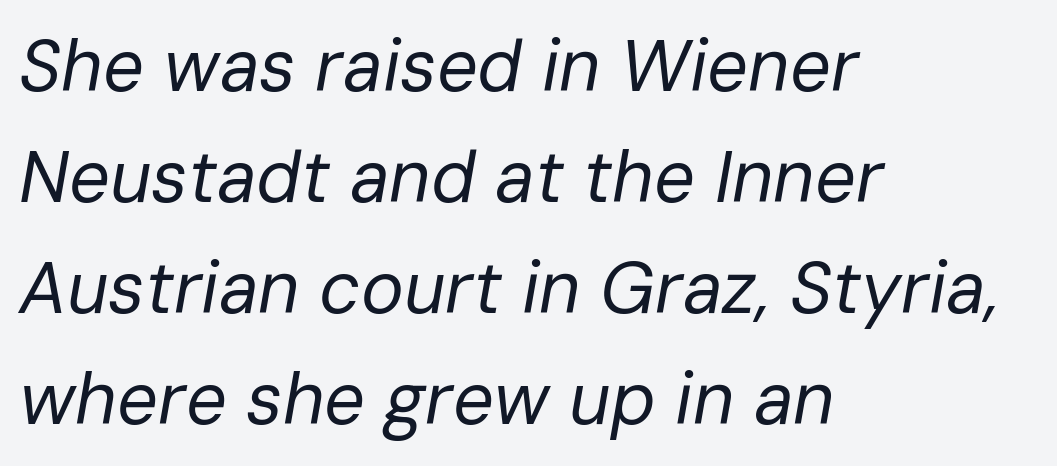
{"italic": "yes", "lean": "right", "slant_degrees": 10, "bold": "no", "weight": "regular", "width": "normal", "stroke_contrast": "low", "x_height": "medium", "monospaced": "no", "underline": "no", "align": "left", "line_spacing": "normal", "line_spacing_ratio": 1.54, "letter_spacing": "normal", "letter_spacing_em": 0.0, "glyph_px": 72}
